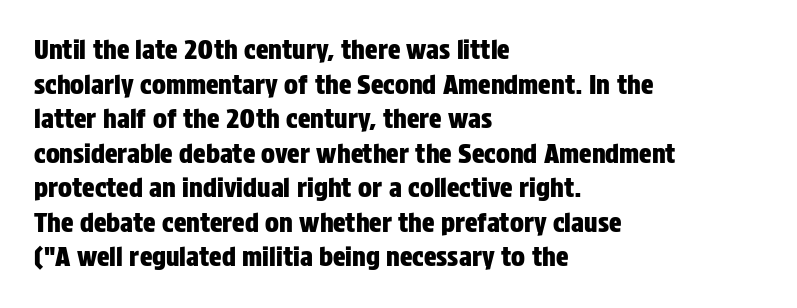
The image shows 26 px text type, upright; set left-aligned, normal line spacing (1.33x), normal letter spacing, not underlined.
